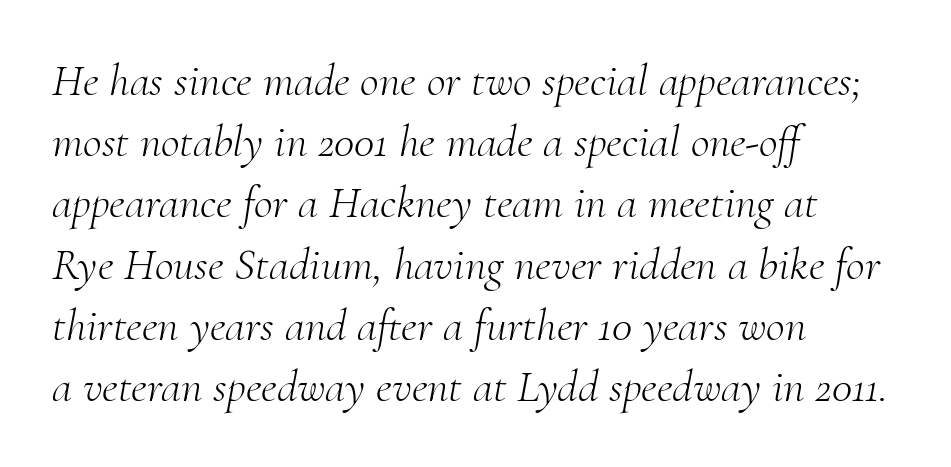
The rendering shows small feet on the letterforms — a serif design. A typesetter would call this leading conventional body-copy spacing. The text carries the slant typical of an italic or oblique font. Short and long lines alike share a common starting point at left. Clear beneath every line of the passage. Proportional: the letters do not fall into vertical columns.
